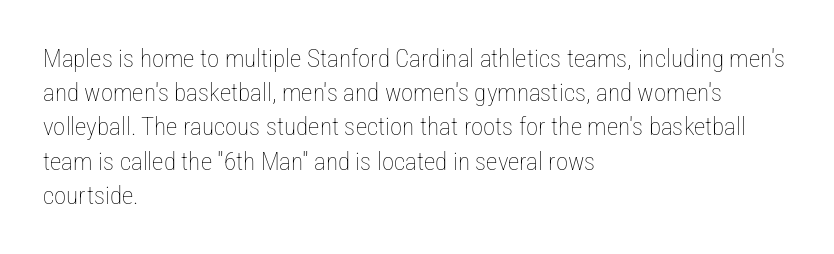
Q: Is the text bold? A: No.
Q: Is the text italic (slanted)? A: No, it is upright.
Q: Is the text underlined? A: No.
Q: How is the paragraph aligned? A: Left-aligned.
Q: Is the spacing between letters normal or unusually wide? A: Normal.
Q: Is the spacing between lines tight, normal or loose? A: Normal.
